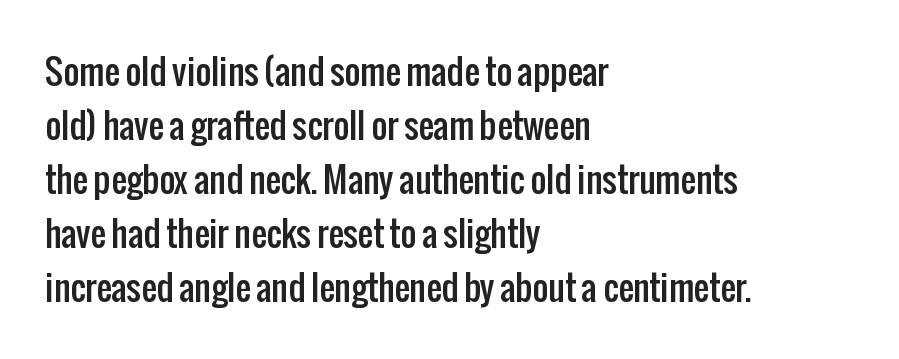
The image shows 34 px condensed sans-serif type, upright; set left-aligned, normal line spacing (1.59x), normal letter spacing, not underlined; low stroke contrast and a medium x-height.
